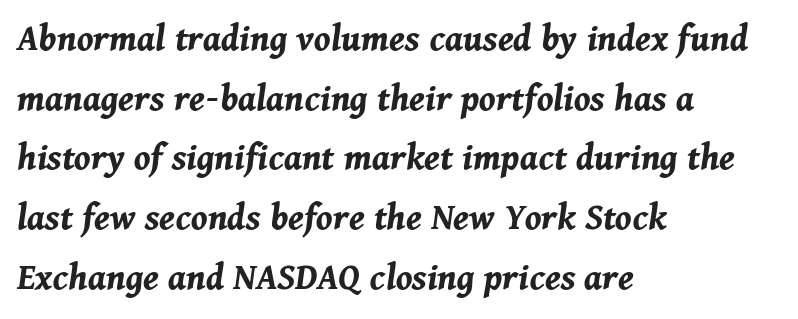
Q: Is the text bold? A: Yes.
Q: Is the text italic (slanted)? A: Yes, it leans right by about 11 degrees.
Q: Is the text underlined? A: No.
Q: How is the paragraph aligned? A: Left-aligned.
Q: Is the spacing between letters normal or unusually wide? A: Normal.
Q: Is the spacing between lines tight, normal or loose? A: Normal.
Q: Width (condensed, normal, or wide)? A: Normal.
Q: Stroke contrast? A: Medium.
Q: x-height? A: Medium.
Q: Monospaced? A: No.
